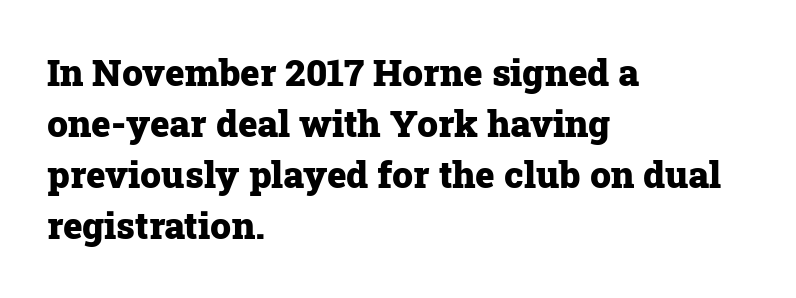
The image shows 37 px heavy serif type, upright; set left-aligned, normal line spacing (1.38x), normal letter spacing, not underlined; low stroke contrast and a medium x-height.
